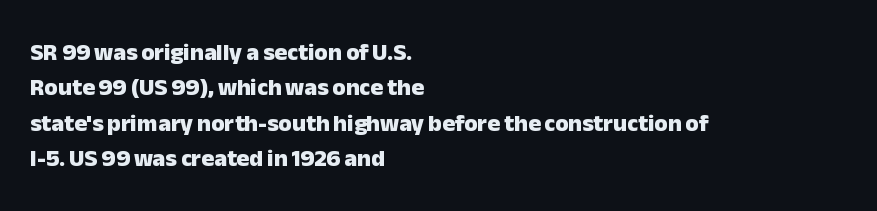
The baseline area is clear. Rendered with straight, roman letterforms. The face used here has the dense, thick strokes of a bold. One-word summary of the alignment: left.
